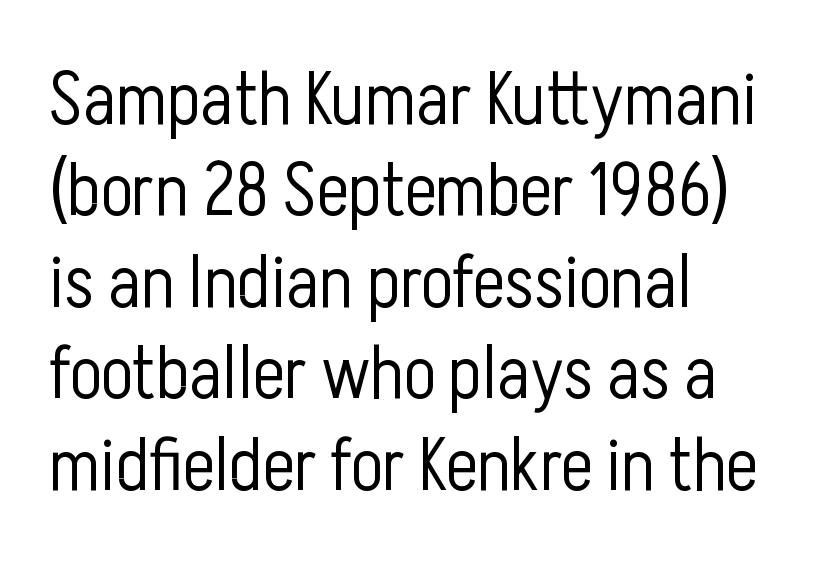
The image shows 75 px light, condensed sans-serif type, upright; set left-aligned, line spacing 1.22x, normal letter spacing, not underlined; low stroke contrast and a medium x-height.
